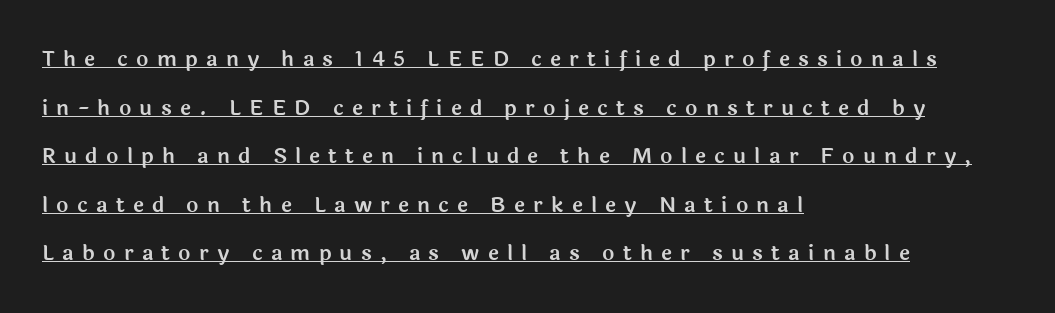
The image shows 21 px text type, upright; set left-aligned, loose line spacing (2.31x), unusually wide letter spacing (+0.39 em), underlined.
